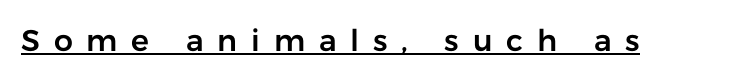
This sample uses an upright cut, with every glyph sitting square on the baseline. Compared with typical body copy, the letter spacing here is much looser. Caption: lettering with a line underneath. Serif or sans? Sans — the stroke terminals are bare. A typesetter would call this proportional, since set widths differ per character.
